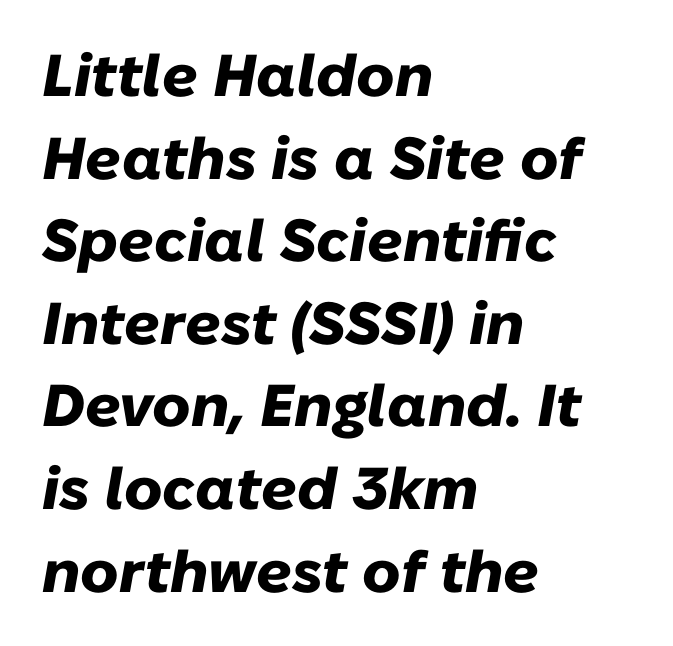
These lines are rendered in a variable-pitch font. What stands out about the letter spacing? Nothing — it is the standard amount. Honestly, the row spacing looks completely unremarkable. The passage shown is emphatically bold. If you drew a line through each stem, it would be angled.
